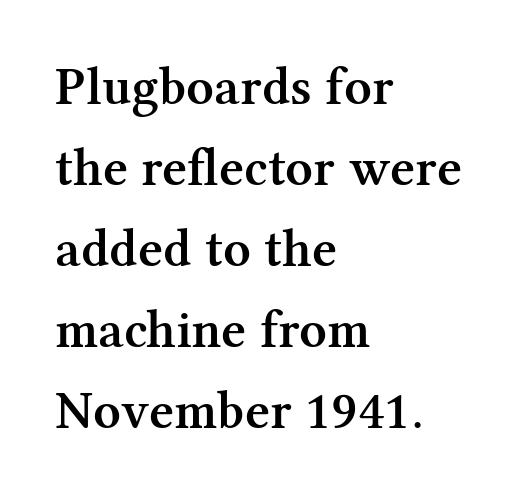
Each letter keeps its own natural width here, so spacing adapts to shape. The paragraph has a hard left edge and a soft right edge. Inter-character spacing is left at the font's built-in metrics. Is the type bold? Partly — it's a semibold, heavier than regular but not fully bold.
